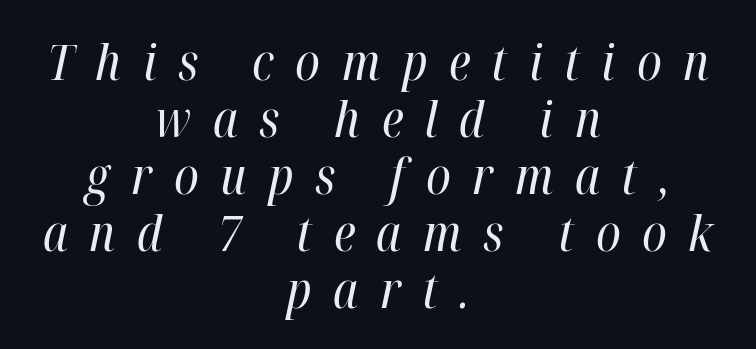
The image shows 50 px regular-weight, condensed type, italic (leaning right); set centered, tight line spacing (1.14x), unusually wide letter spacing (+0.43 em), not underlined; high stroke contrast and a medium x-height.
